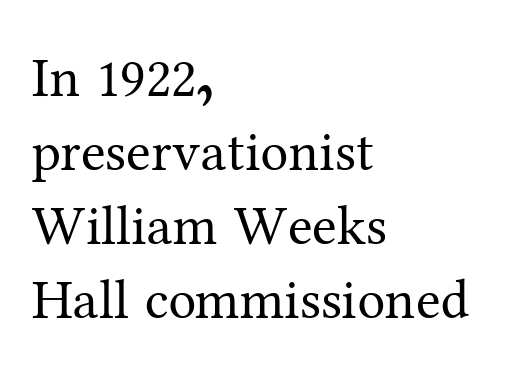
The image shows 56 px regular-weight serif type, upright; set left-aligned, normal line spacing (1.32x), normal letter spacing, not underlined; medium stroke contrast and a medium x-height.
